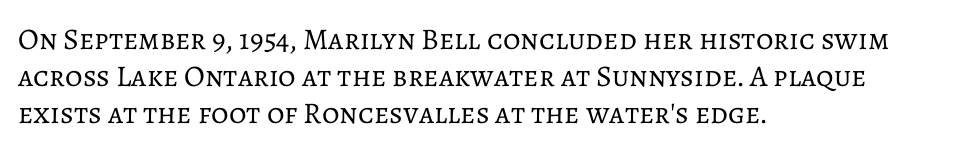
{"italic": "no", "bold": "no", "weight": "regular", "width": "normal", "stroke_contrast": "low", "x_height": "medium", "monospaced": "no", "underline": "no", "align": "left", "line_spacing_ratio": 1.24, "letter_spacing": "normal", "letter_spacing_em": 0.0, "glyph_px": 30}
